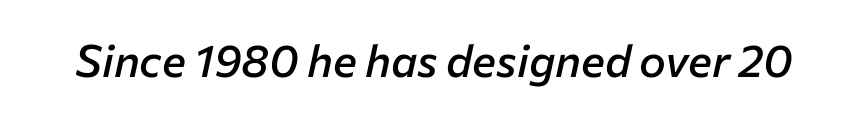
Q: Is the text bold? A: Semi-bold.
Q: Is the text italic (slanted)? A: Yes, it leans right by about 12 degrees.
Q: Is the text underlined? A: No.
Q: Is the spacing between letters normal or unusually wide? A: Normal.
Q: Width (condensed, normal, or wide)? A: Normal.
Q: Stroke contrast? A: Low.
Q: x-height? A: Medium.
Q: Monospaced? A: No.
